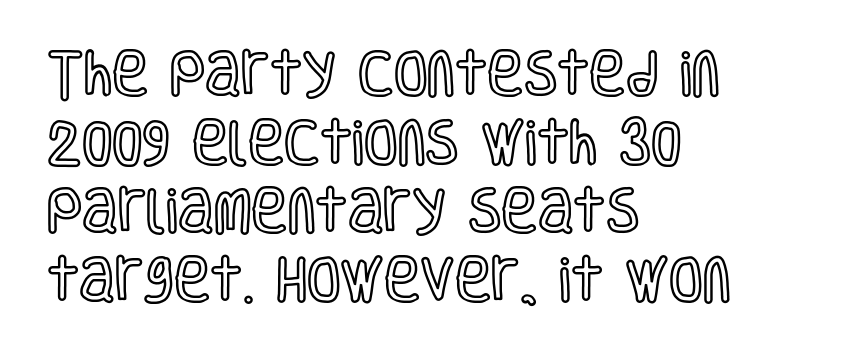
Q: Is the text italic (slanted)? A: No, it is upright.
Q: Is the text underlined? A: No.
Q: How is the paragraph aligned? A: Left-aligned.
Q: Is the spacing between letters normal or unusually wide? A: Normal.
Q: Is the spacing between lines tight, normal or loose? A: Normal.
Q: Width (condensed, normal, or wide)? A: Condensed.
Q: x-height? A: Large.
Q: Monospaced? A: No.
